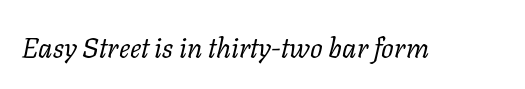
The image shows 28 px regular-weight serif type, italic (leaning right); set normal letter spacing, not underlined; low stroke contrast and a medium x-height.
